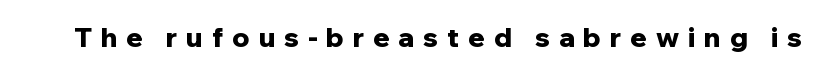
Q: Is the text bold? A: Yes.
Q: Is the text italic (slanted)? A: No, it is upright.
Q: Is the text underlined? A: No.
Q: Is the spacing between letters normal or unusually wide? A: Unusually wide.
